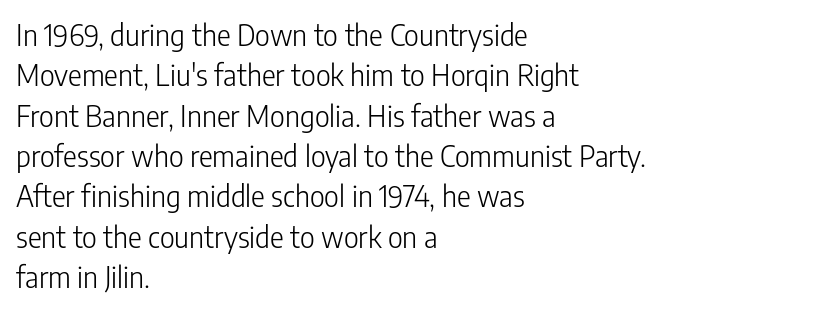
The characters are drawn with everyday or finer stroke widths. The passage shown is typed in a proportional face where columns would drift. The specimen reads as upright at a glance. Serifs: no, the terminals of the letterforms are clean. What stands out about the letter spacing? Nothing — it is the standard amount.
